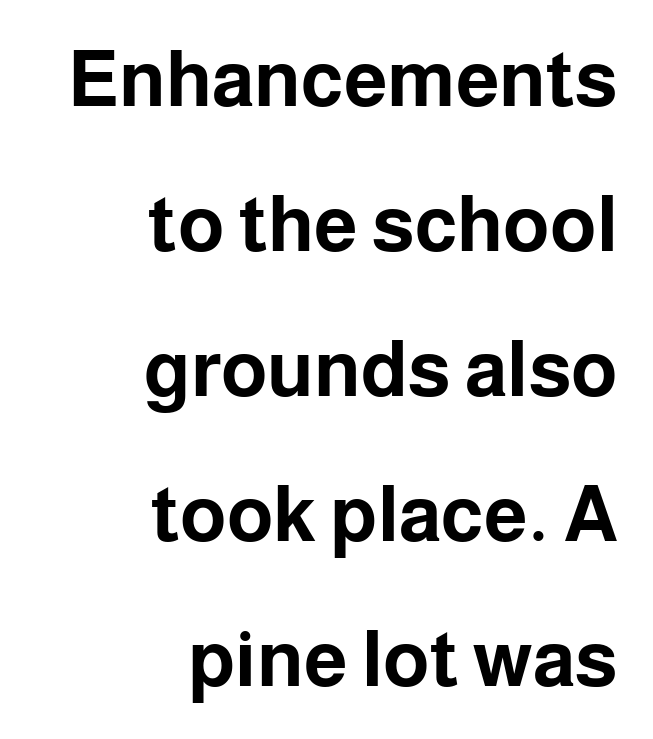
{"serif": "no", "italic": "no", "bold": "yes", "weight": "bold", "width": "normal", "stroke_contrast": "low", "x_height": "medium", "monospaced": "no", "underline": "no", "align": "right", "line_spacing_ratio": 1.86, "letter_spacing": "normal", "letter_spacing_em": 0.0, "glyph_px": 78}
